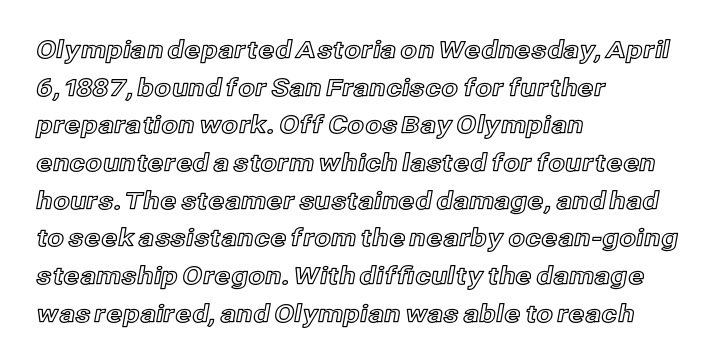
Students, observe: this is what conventionally led text looks like. Horizontally, the lines are justified to the leading edge only. The type is set solid horizontally, with unmodified tracking. The baseline area is clear.
